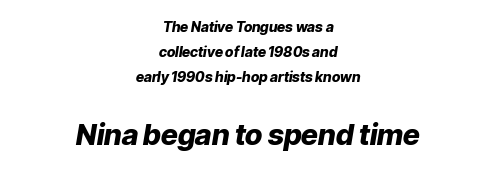
{"italic": "yes", "lean": "right", "slant_degrees": 9, "bold": "yes", "weight": "heavy", "width": "normal", "stroke_contrast": "low", "x_height": "medium", "monospaced": "no", "underline": "no", "align": "center", "line_spacing_ratio": 1.77, "letter_spacing": "normal", "letter_spacing_em": 0.0, "larger_block": "second", "size_ratio": 2.07, "glyph_px": 29}
